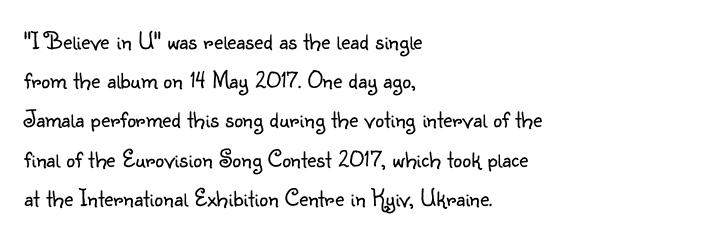
The image shows 25 px text type, upright; set left-aligned, normal line spacing (1.57x), normal letter spacing, not underlined.
